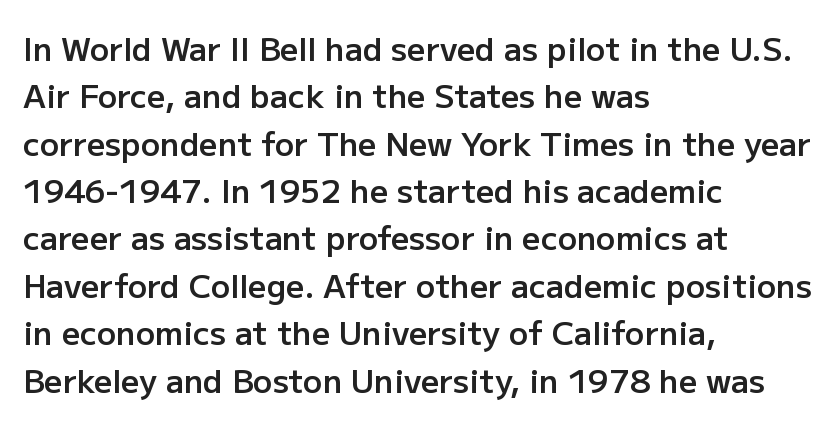
Think of a printed novel: that variable character pitch is what you see here. The space between consecutive lines is moderate. Moderately thickened strokes mark this as semibold type. The compositor pushed each line to the left boundary. Here the glyphs are tracked normally, forming tight word shapes.
